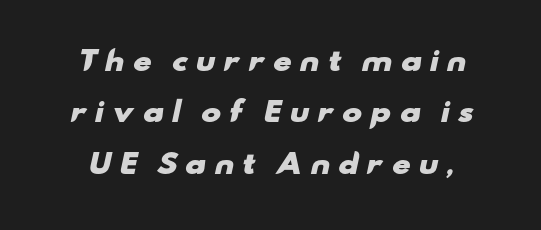
Q: Is the text bold? A: Yes.
Q: Is the text underlined? A: No.
Q: Is the spacing between letters normal or unusually wide? A: Unusually wide.
Q: Is the spacing between lines tight, normal or loose? A: Loose.
